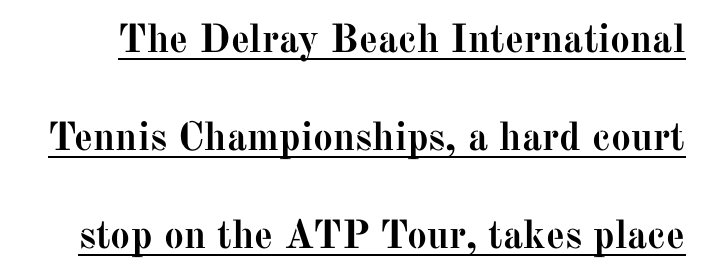
The image shows 40 px semibold serif type, upright; set loose line spacing (2.45x), normal letter spacing, underlined; medium stroke contrast and a medium x-height.
